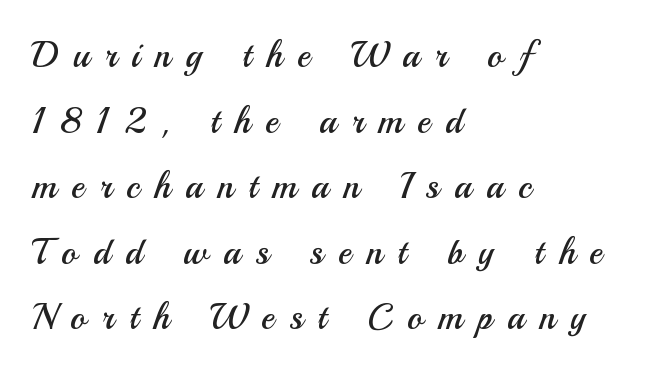
Q: Is the text bold? A: No.
Q: Is the text italic (slanted)? A: Yes.
Q: Is the typeface a serif or a sans-serif typeface? A: Sans-serif.
Q: Is the text underlined? A: No.
Q: How is the paragraph aligned? A: Left-aligned.
Q: Is the spacing between letters normal or unusually wide? A: Unusually wide.
Q: Width (condensed, normal, or wide)? A: Normal.
Q: Stroke contrast? A: Medium.
Q: x-height? A: Small.
Q: Monospaced? A: No.
